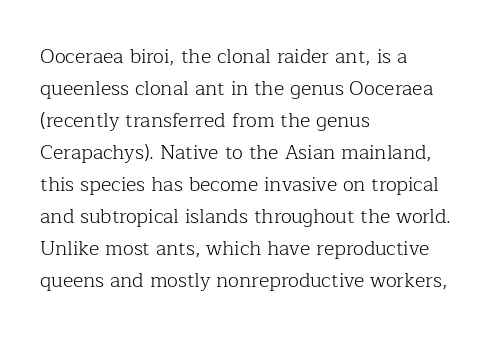
Q: Is the text bold? A: No.
Q: Is the text italic (slanted)? A: No, it is upright.
Q: Is the text underlined? A: No.
Q: How is the paragraph aligned? A: Left-aligned.
Q: Is the spacing between letters normal or unusually wide? A: Normal.
Q: Is the spacing between lines tight, normal or loose? A: Normal.
